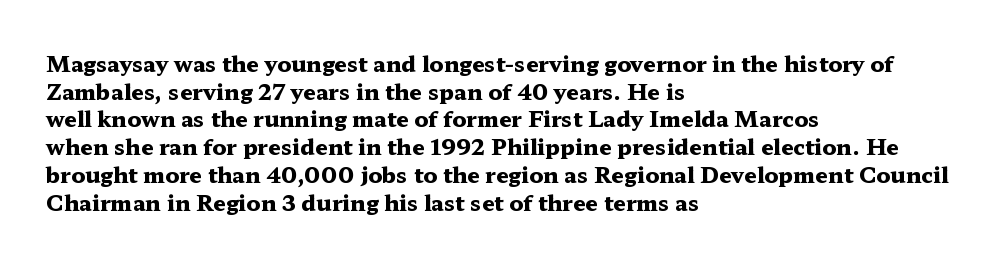
Q: Is the text bold? A: Yes.
Q: Is the text italic (slanted)? A: No, it is upright.
Q: Is the text underlined? A: No.
Q: How is the paragraph aligned? A: Left-aligned.
Q: Is the spacing between letters normal or unusually wide? A: Normal.
Q: Is the spacing between lines tight, normal or loose? A: Normal.
